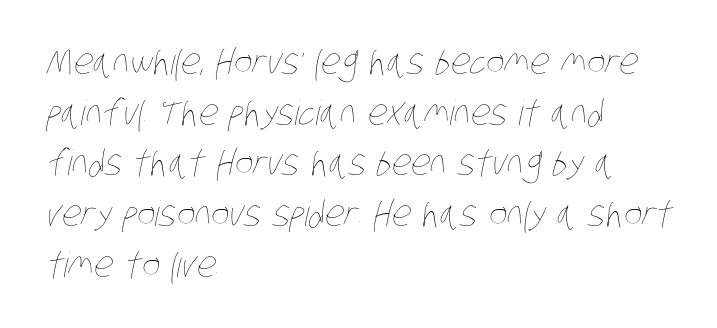
{"bold": "no", "weight": "thin", "width": "condensed", "stroke_contrast": "low", "x_height": "large", "monospaced": "no", "underline": "no", "align": "left", "line_spacing": "normal", "line_spacing_ratio": 1.45, "letter_spacing": "normal", "letter_spacing_em": 0.0, "glyph_px": 35}
